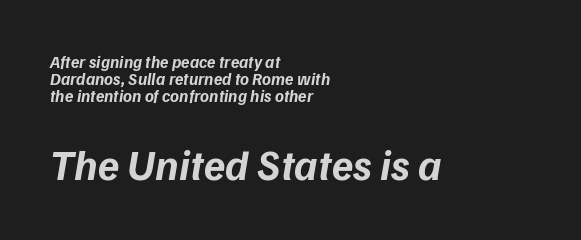
{"italic": "yes", "lean": "right", "slant_degrees": 9, "bold": "yes", "weight": "bold", "width": "normal", "stroke_contrast": "low", "x_height": "medium", "monospaced": "no", "underline": "no", "align": "left", "line_spacing": "tight", "line_spacing_ratio": 0.99, "letter_spacing": "normal", "letter_spacing_em": 0.0, "larger_block": "second", "size_ratio": 2.53, "glyph_px": 43}
